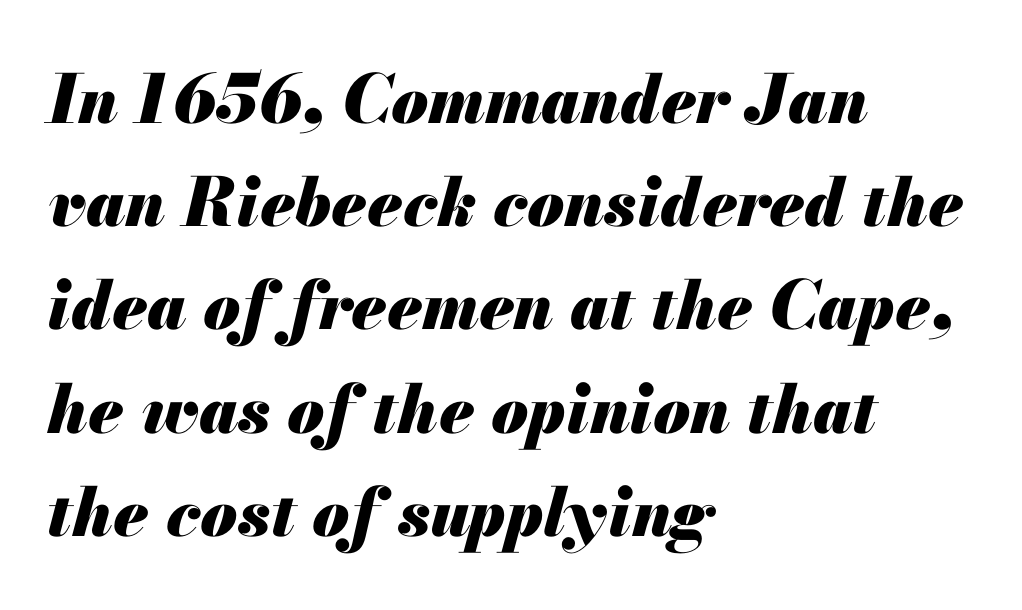
{"italic": "yes", "lean": "right", "slant_degrees": 13, "bold": "yes", "weight": "heavy", "width": "normal", "stroke_contrast": "medium", "x_height": "small", "monospaced": "no", "underline": "no", "align": "left", "line_spacing": "normal", "line_spacing_ratio": 1.54, "letter_spacing": "normal", "letter_spacing_em": 0.0, "glyph_px": 67}
